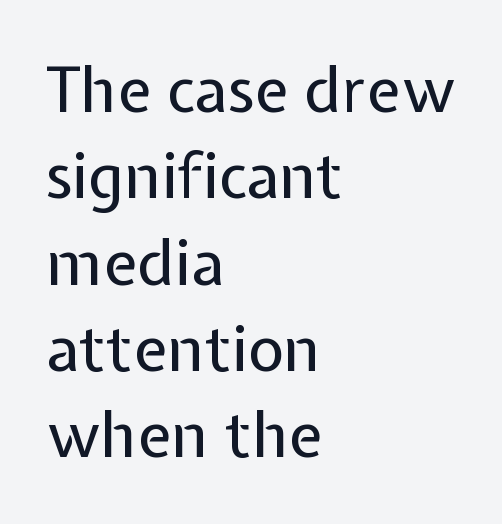
{"serif": "no", "italic": "no", "bold": "no", "weight": "regular", "width": "normal", "stroke_contrast": "low", "x_height": "medium", "monospaced": "no", "underline": "no", "align": "left", "line_spacing": "normal", "line_spacing_ratio": 1.37, "letter_spacing": "normal", "letter_spacing_em": 0.0, "glyph_px": 63}
